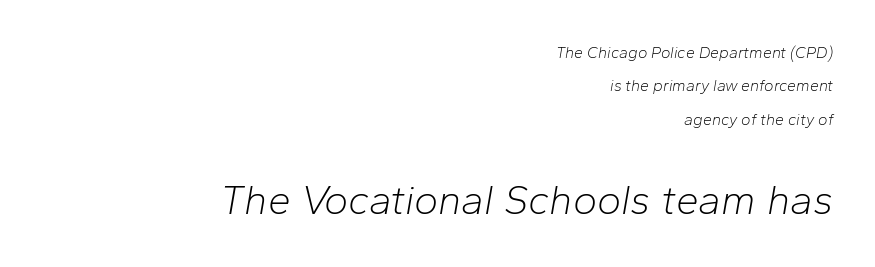
The image shows 41 px light type, italic (leaning right); set right-aligned, loose line spacing (2.08x), normal letter spacing, not underlined; the second (bottom) block is 2.56x larger; low stroke contrast and a medium x-height.
